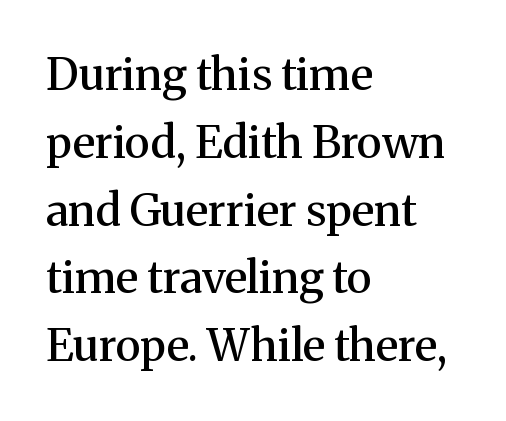
The image shows 44 px semibold serif type, upright; set left-aligned, normal line spacing (1.54x), normal letter spacing, not underlined; medium stroke contrast and a medium x-height.
